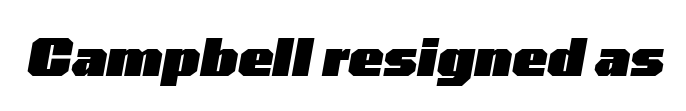
The image shows 52 px heavy, wide type, italic (leaning right); set normal letter spacing, not underlined; low stroke contrast and a medium x-height.
